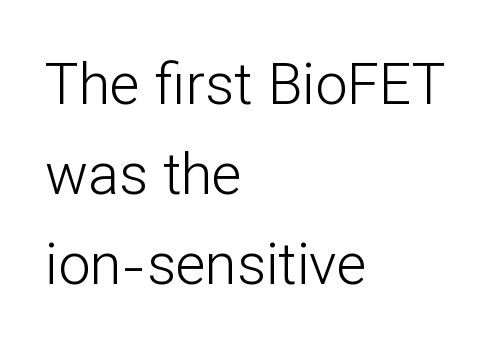
Q: Is the text bold? A: No.
Q: Is the text italic (slanted)? A: No, it is upright.
Q: Is the typeface a serif or a sans-serif typeface? A: Sans-serif.
Q: Is the text underlined? A: No.
Q: How is the paragraph aligned? A: Left-aligned.
Q: Is the spacing between letters normal or unusually wide? A: Normal.
Q: Is the spacing between lines tight, normal or loose? A: Normal.
Q: Width (condensed, normal, or wide)? A: Normal.
Q: Stroke contrast? A: Low.
Q: x-height? A: Medium.
Q: Monospaced? A: No.
